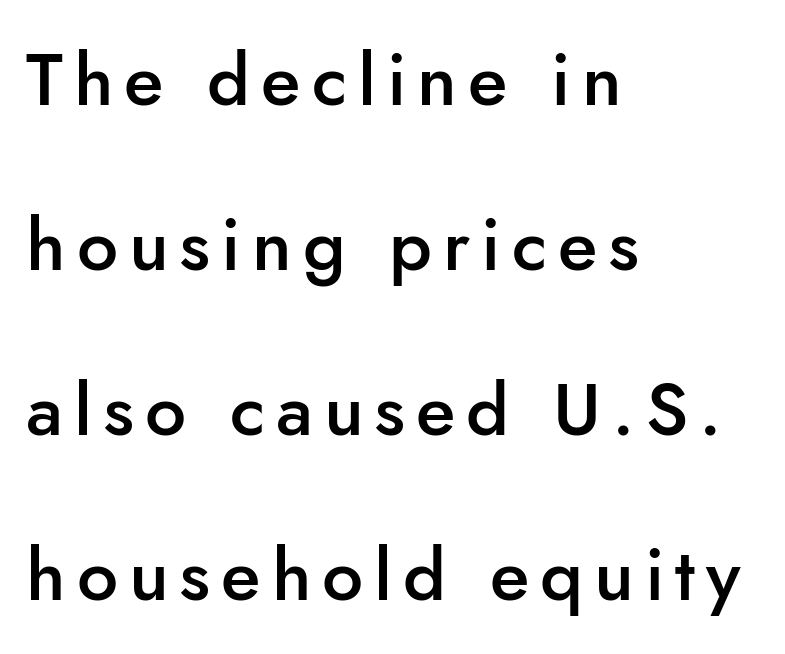
Q: Is the text bold? A: Semi-bold.
Q: Is the text italic (slanted)? A: No, it is upright.
Q: Is the typeface a serif or a sans-serif typeface? A: Sans-serif.
Q: Is the text underlined? A: No.
Q: How is the paragraph aligned? A: Left-aligned.
Q: Is the spacing between lines tight, normal or loose? A: Loose.
Q: Width (condensed, normal, or wide)? A: Normal.
Q: Stroke contrast? A: Low.
Q: x-height? A: Small.
Q: Monospaced? A: No.
